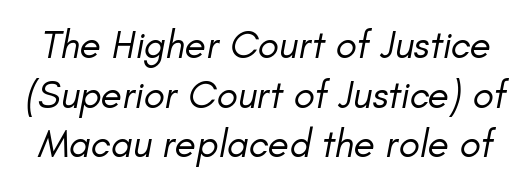
The image shows 39 px regular-weight type, italic (leaning right); set normal line spacing (1.27x), normal letter spacing, not underlined; low stroke contrast and a small x-height.
